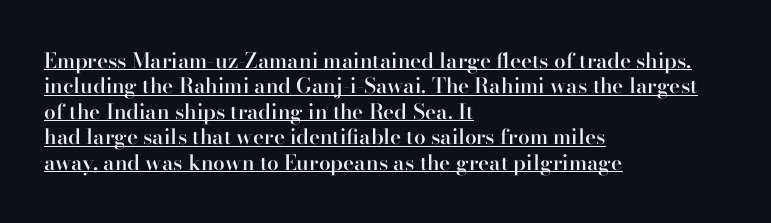
The image shows 21 px text type, upright; set left-aligned, line spacing 1.21x, normal letter spacing, underlined.
